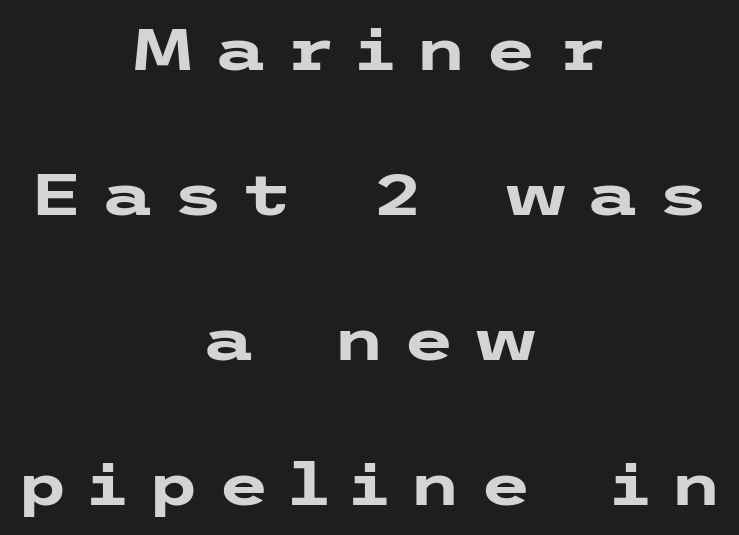
{"serif": "no", "italic": "no", "bold": "yes", "weight": "heavy", "width": "wide", "stroke_contrast": "low", "x_height": "medium", "underline": "no", "align": "center", "line_spacing": "loose", "line_spacing_ratio": 2.46, "letter_spacing": "wide", "letter_spacing_em": 0.32, "glyph_px": 59}
